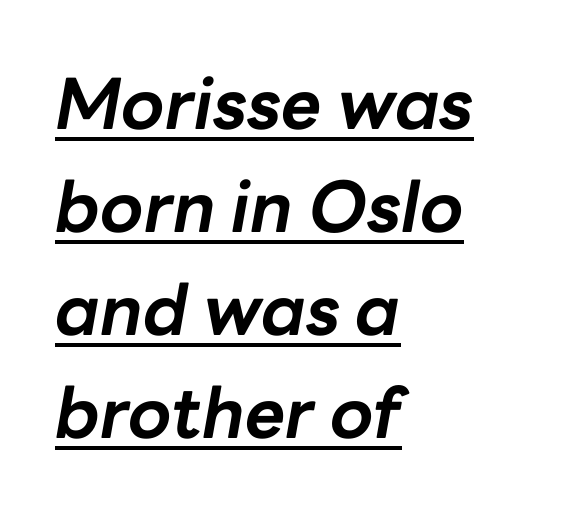
Q: Is the text bold? A: Yes.
Q: Is the text italic (slanted)? A: Yes, it leans right by about 10 degrees.
Q: Is the text underlined? A: Yes.
Q: How is the paragraph aligned? A: Left-aligned.
Q: Is the spacing between letters normal or unusually wide? A: Normal.
Q: Is the spacing between lines tight, normal or loose? A: Normal.
Q: Width (condensed, normal, or wide)? A: Normal.
Q: Stroke contrast? A: Low.
Q: x-height? A: Medium.
Q: Monospaced? A: No.
